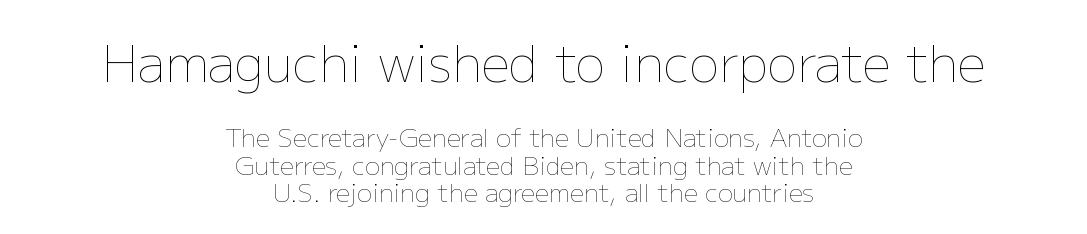
The image shows 50 px thin type, upright; set centered, tight line spacing (1.09x), normal letter spacing, not underlined; the first (top) block is 2.0x larger; low stroke contrast and a medium x-height.
